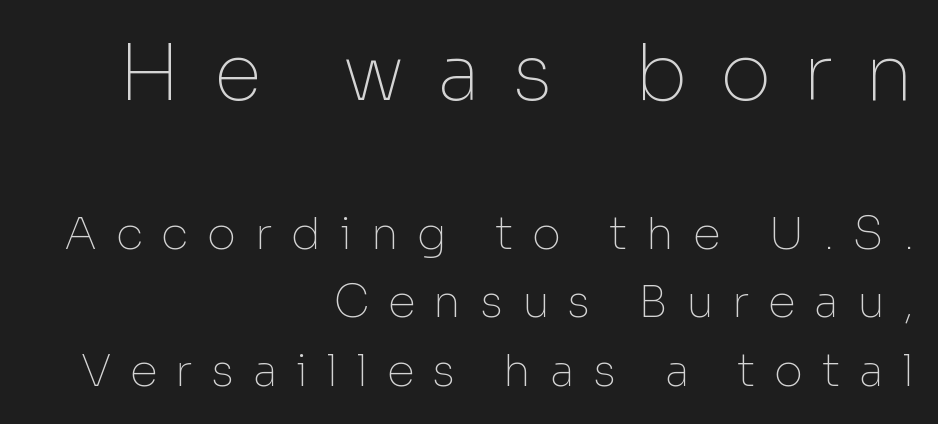
The image shows 78 px thin sans-serif type, upright; set right-aligned, normal line spacing (1.52x), unusually wide letter spacing (+0.41 em), not underlined; the first (top) block is 1.73x larger; low stroke contrast and a medium x-height.
